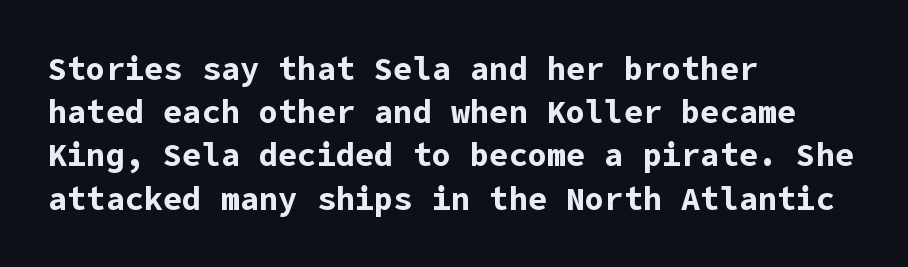
{"serif": "no", "italic": "no", "bold": "yes", "weight": "bold", "width": "normal", "stroke_contrast": "low", "x_height": "medium", "underline": "no", "align": "left", "line_spacing": "normal", "line_spacing_ratio": 1.35, "letter_spacing": "normal", "letter_spacing_em": 0.0, "glyph_px": 32}
